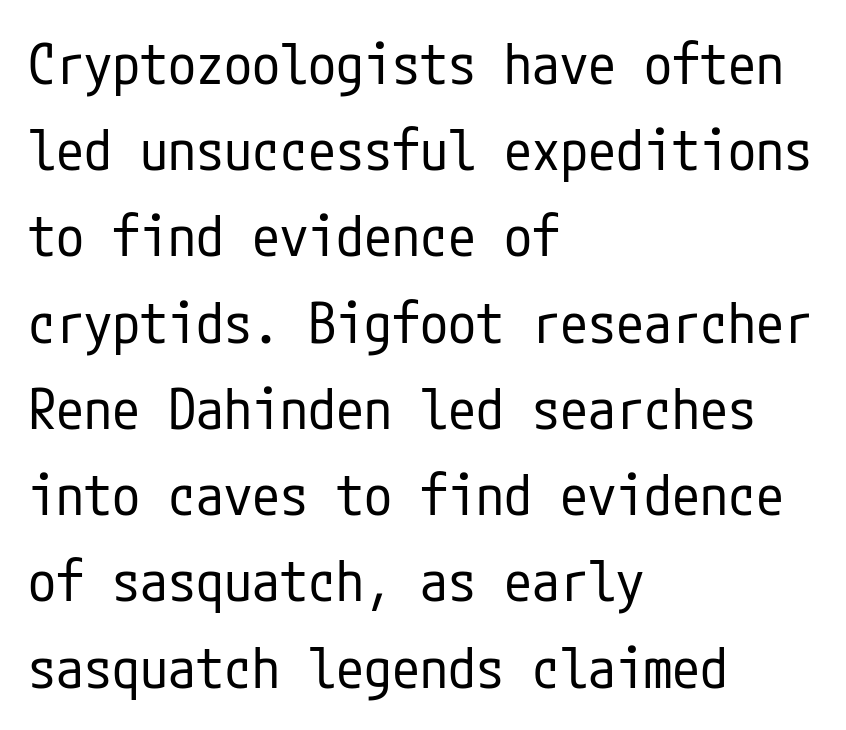
The image shows 56 px regular-weight, condensed sans-serif type, upright; set left-aligned, normal line spacing (1.54x), normal letter spacing, not underlined; low stroke contrast and a medium x-height.
